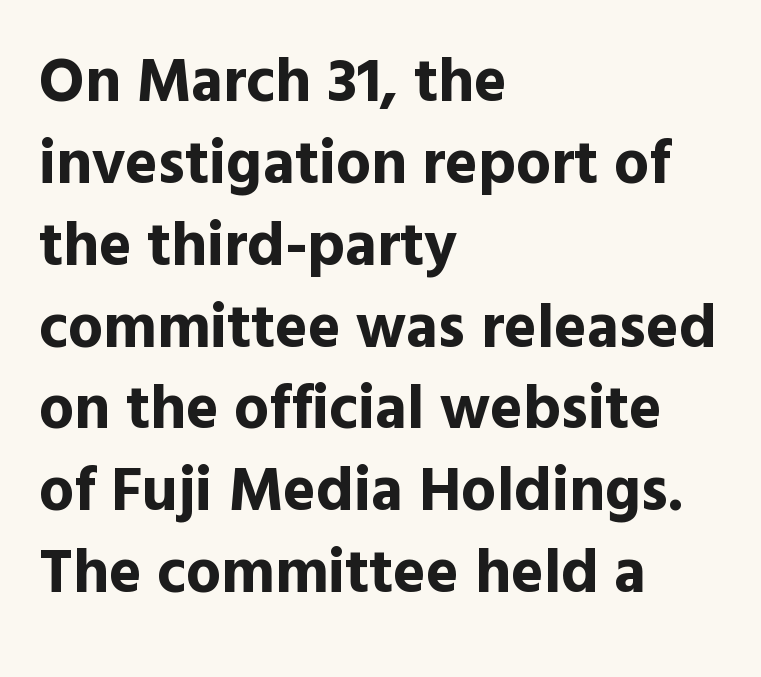
{"serif": "no", "italic": "no", "bold": "yes", "weight": "bold", "width": "normal", "x_height": "medium", "monospaced": "no", "underline": "no", "align": "left", "line_spacing": "normal", "line_spacing_ratio": 1.32, "letter_spacing": "normal", "letter_spacing_em": 0.0, "glyph_px": 62}
